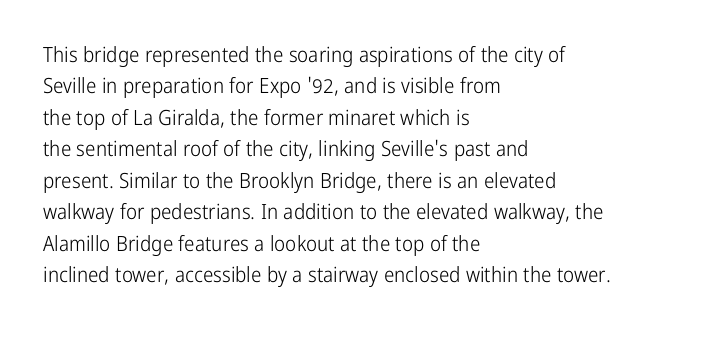
The image shows 21 px text type, upright; set left-aligned, normal line spacing (1.5x), normal letter spacing, not underlined.
